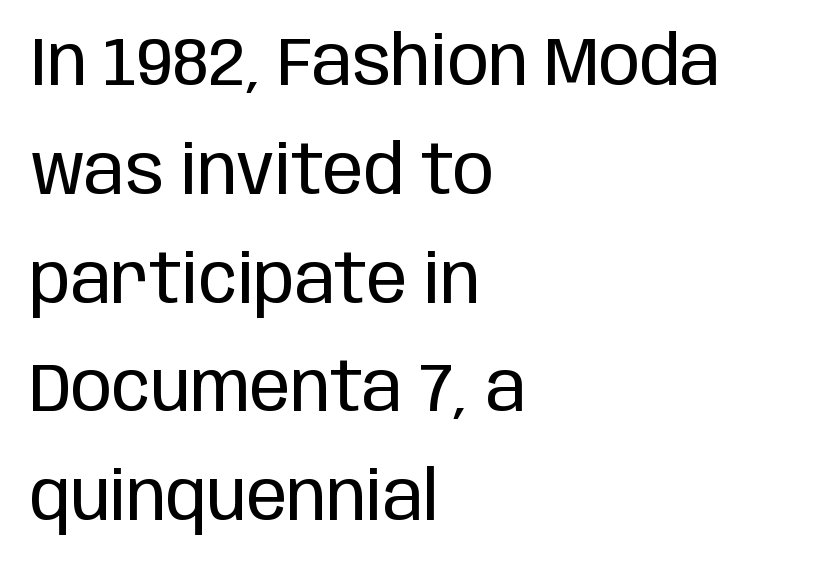
Inter-character spacing is left at the font's built-in metrics. A typesetter would call this leading conventional body-copy spacing. This sample uses a sans-serif face. Casual observation: everything's shoved over to the left. The passage shown is not underscored anywhere.
